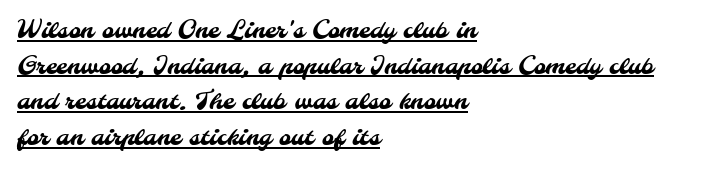
{"underline": "yes", "align": "left", "line_spacing": "normal", "line_spacing_ratio": 1.55, "letter_spacing": "normal", "letter_spacing_em": 0.0, "glyph_px": 23}
